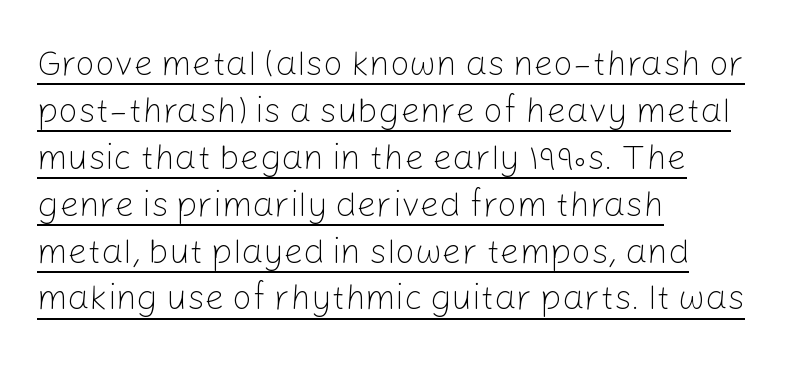
Q: Is the text bold? A: No.
Q: Is the text italic (slanted)? A: No, it is upright.
Q: Is the typeface a serif or a sans-serif typeface? A: Sans-serif.
Q: Is the text underlined? A: Yes.
Q: How is the paragraph aligned? A: Left-aligned.
Q: Is the spacing between letters normal or unusually wide? A: Normal.
Q: Is the spacing between lines tight, normal or loose? A: Normal.
Q: Width (condensed, normal, or wide)? A: Normal.
Q: Stroke contrast? A: Low.
Q: x-height? A: Medium.
Q: Monospaced? A: No.
